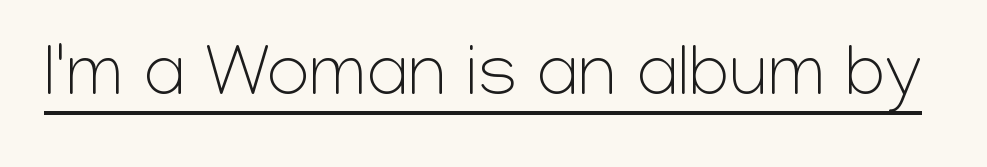
{"serif": "no", "italic": "no", "bold": "no", "weight": "light", "width": "normal", "stroke_contrast": "low", "x_height": "medium", "monospaced": "no", "underline": "yes", "letter_spacing": "normal", "letter_spacing_em": 0.0, "glyph_px": 73}
